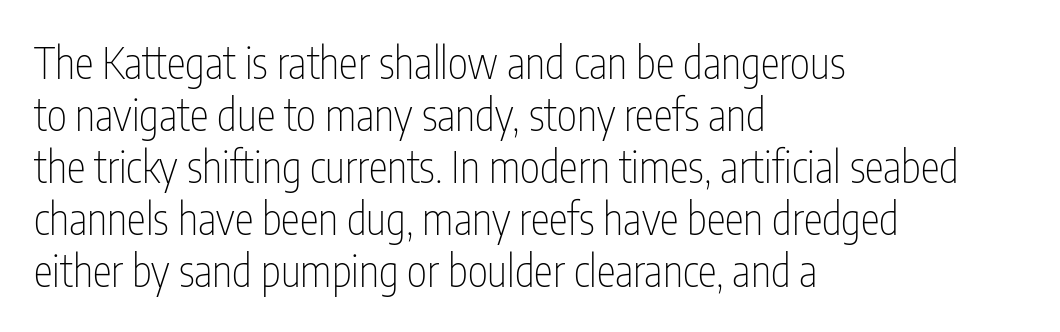
{"serif": "no", "italic": "no", "bold": "no", "weight": "thin", "width": "condensed", "stroke_contrast": "low", "x_height": "medium", "monospaced": "no", "underline": "no", "align": "left", "line_spacing_ratio": 1.21, "letter_spacing": "normal", "letter_spacing_em": 0.0, "glyph_px": 43}
